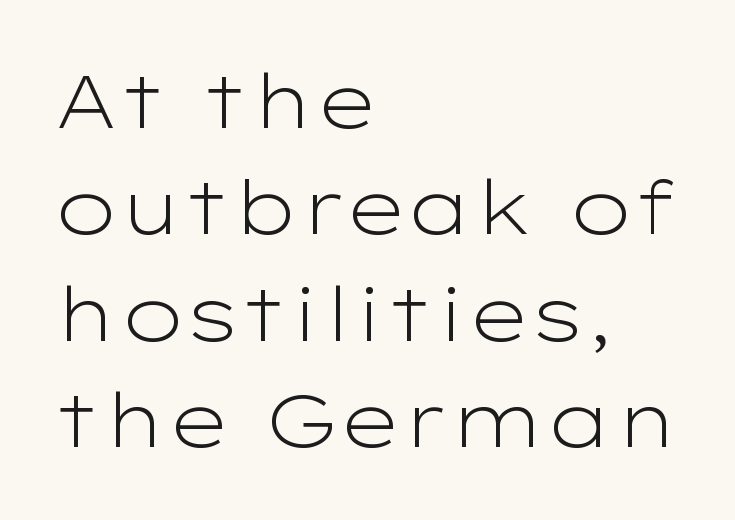
You can tell from the bare stems that sans-serif type was used. Weight: in the light-to-regular range. Looks like regular typesetting: each glyph gets only the width it needs. These lines stack with their left ends in a neat column.
